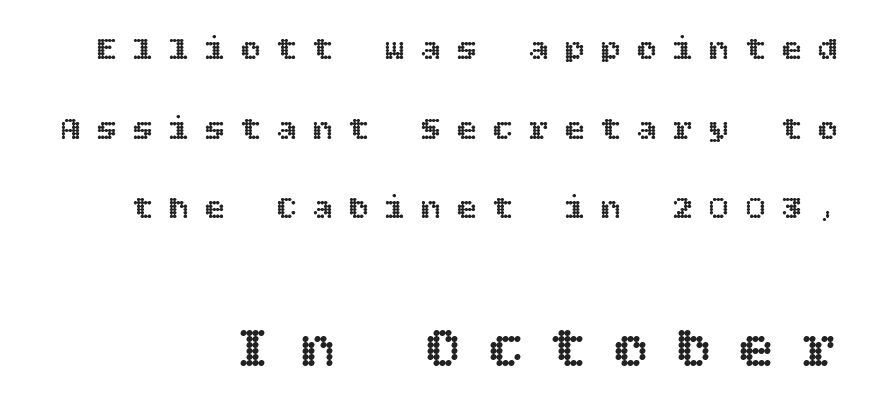
The image shows 59 px text type, upright; set right-aligned, loose line spacing (2.34x), unusually wide letter spacing (+0.46 em), not underlined; the second (bottom) block is 1.74x larger; a large x-height.
